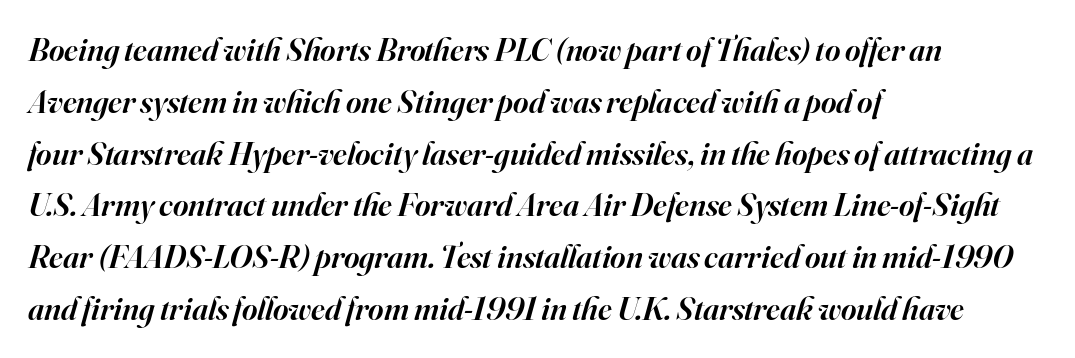
The image shows 33 px semibold serif type, italic (leaning right); set left-aligned, normal line spacing (1.57x), normal letter spacing, not underlined; high stroke contrast and a small x-height.
